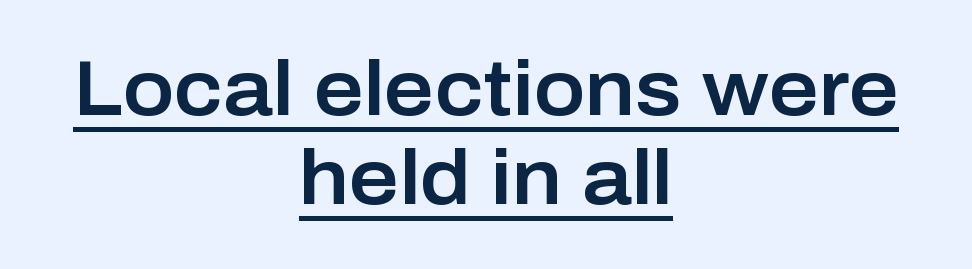
Q: Is the text italic (slanted)? A: No, it is upright.
Q: Is the typeface a serif or a sans-serif typeface? A: Sans-serif.
Q: Is the text underlined? A: Yes.
Q: How is the paragraph aligned? A: Centered.
Q: Is the spacing between letters normal or unusually wide? A: Normal.
Q: Width (condensed, normal, or wide)? A: Normal.
Q: Stroke contrast? A: Low.
Q: x-height? A: Medium.
Q: Monospaced? A: No.
